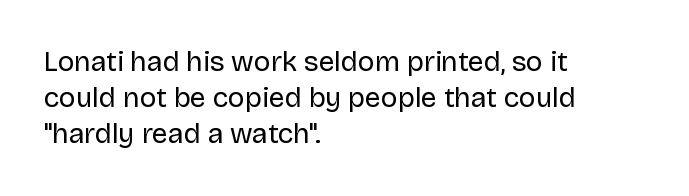
Q: Is the text bold? A: No.
Q: Is the text italic (slanted)? A: No, it is upright.
Q: Is the typeface a serif or a sans-serif typeface? A: Sans-serif.
Q: Is the text underlined? A: No.
Q: How is the paragraph aligned? A: Left-aligned.
Q: Is the spacing between letters normal or unusually wide? A: Normal.
Q: Is the spacing between lines tight, normal or loose? A: Normal.
Q: Width (condensed, normal, or wide)? A: Normal.
Q: Stroke contrast? A: Low.
Q: x-height? A: Large.
Q: Monospaced? A: No.
